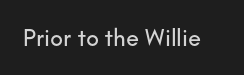
The image shows 24 px text type, upright; set normal letter spacing, not underlined.
